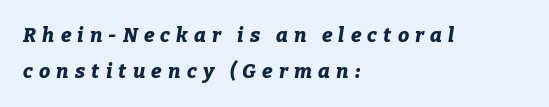
{"italic": "yes", "lean": "right", "slant_degrees": 9, "bold": "yes", "underline": "no", "align": "left", "line_spacing_ratio": 1.78, "letter_spacing": "wide", "letter_spacing_em": 0.31, "glyph_px": 20}
